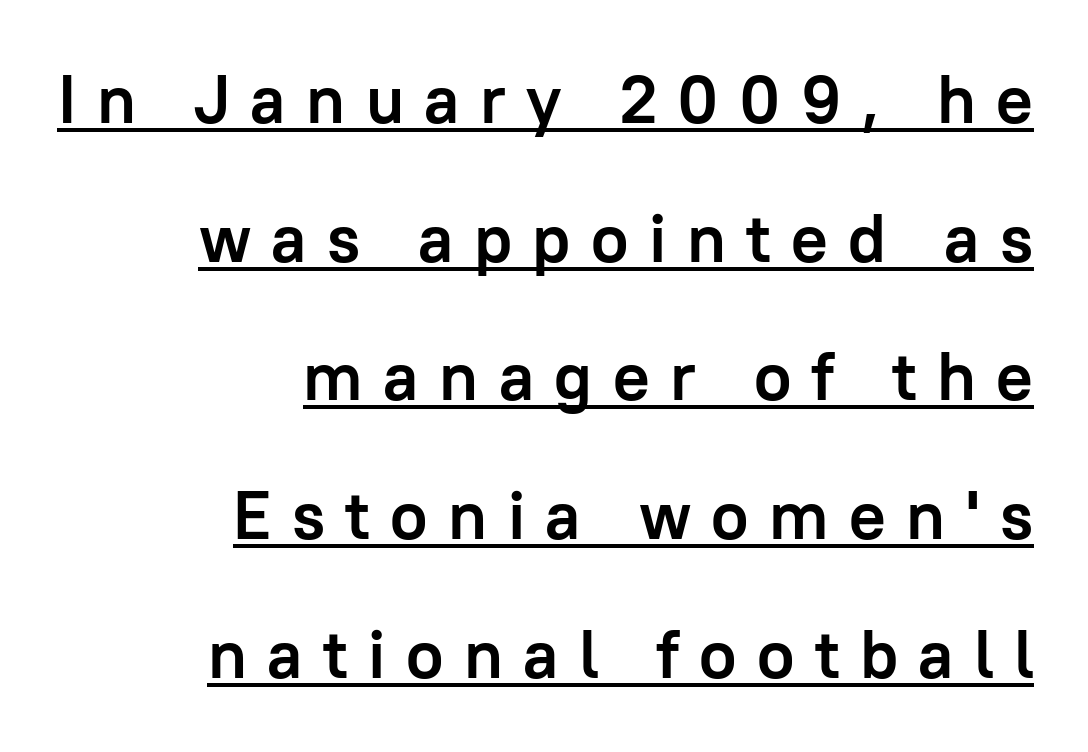
Q: Is the text bold? A: Yes.
Q: Is the text italic (slanted)? A: No, it is upright.
Q: Is the typeface a serif or a sans-serif typeface? A: Sans-serif.
Q: Is the text underlined? A: Yes.
Q: How is the paragraph aligned? A: Right-aligned.
Q: Is the spacing between letters normal or unusually wide? A: Unusually wide.
Q: Is the spacing between lines tight, normal or loose? A: Loose.
Q: Width (condensed, normal, or wide)? A: Normal.
Q: Stroke contrast? A: Low.
Q: x-height? A: Medium.
Q: Monospaced? A: No.
